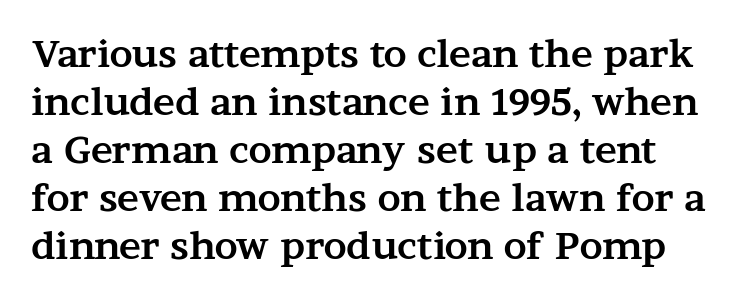
{"serif": "yes", "italic": "no", "bold": "yes", "weight": "bold", "width": "wide", "stroke_contrast": "medium", "x_height": "medium", "monospaced": "no", "underline": "no", "line_spacing": "normal", "line_spacing_ratio": 1.3, "letter_spacing": "normal", "letter_spacing_em": 0.0, "glyph_px": 37}
